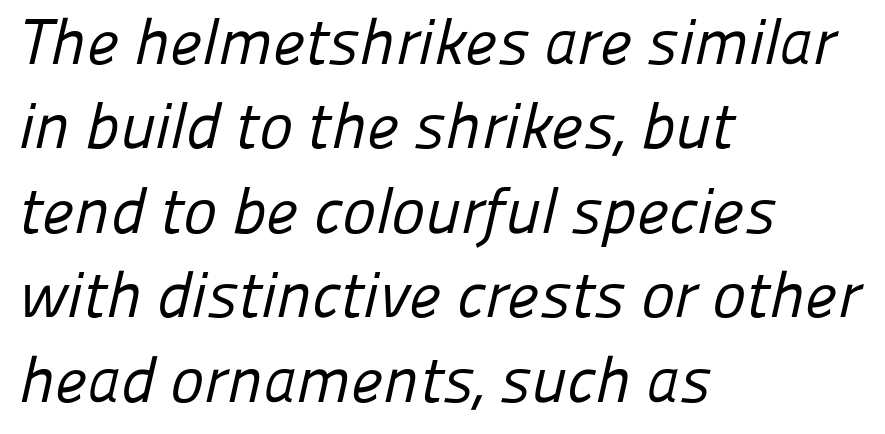
The image shows 64 px regular-weight sans-serif type; set left-aligned, normal line spacing (1.32x), normal letter spacing, not underlined; low stroke contrast and a medium x-height.
